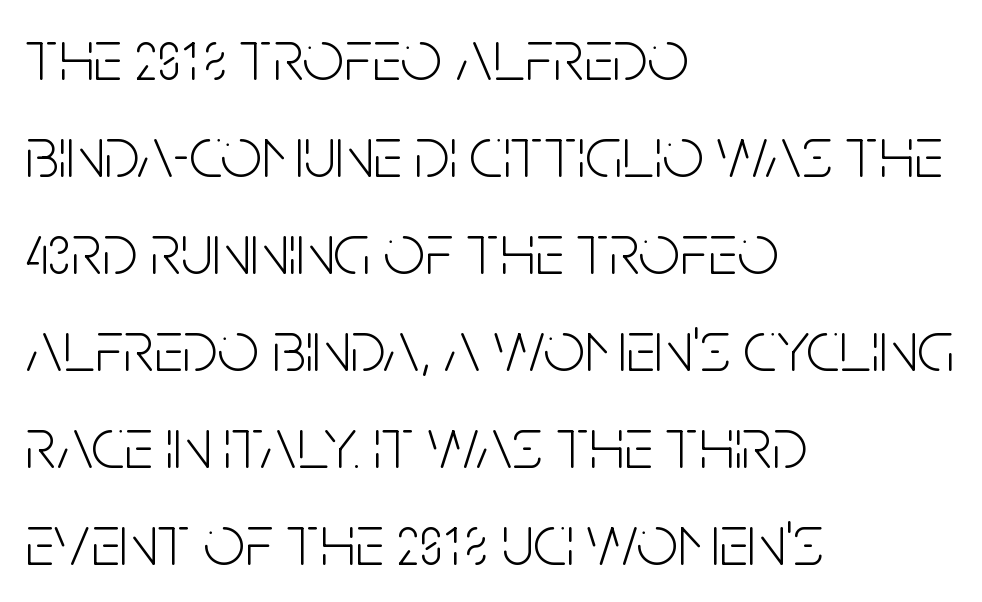
{"serif": "no", "italic": "no", "bold": "no", "weight": "light", "width": "condensed", "stroke_contrast": "low", "x_height": "large", "monospaced": "no", "underline": "no", "align": "left", "line_spacing": "normal", "line_spacing_ratio": 1.33, "letter_spacing": "normal", "letter_spacing_em": 0.0, "glyph_px": 73}
